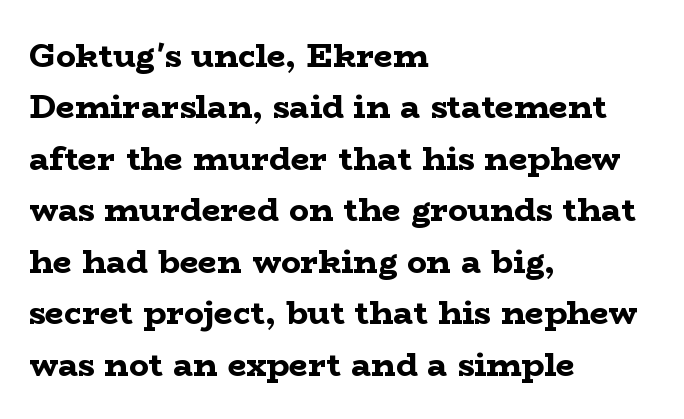
{"serif": "yes", "italic": "no", "bold": "yes", "weight": "bold", "width": "wide", "stroke_contrast": "low", "x_height": "medium", "monospaced": "no", "underline": "no", "align": "left", "line_spacing": "normal", "line_spacing_ratio": 1.56, "letter_spacing": "normal", "letter_spacing_em": 0.0, "glyph_px": 33}
